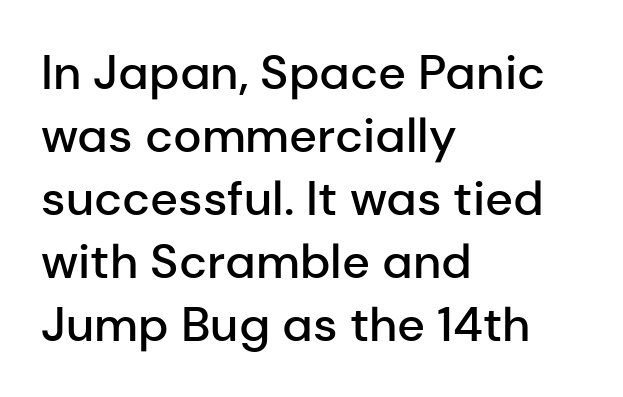
Note the varied advance widths — an 'i' is clearly narrower than an 'm'. Compared with a centered layout, this one pins lines to the left instead. The zone under the glyphs is completely vacant. Characters follow at the spacing the type designer built in.
